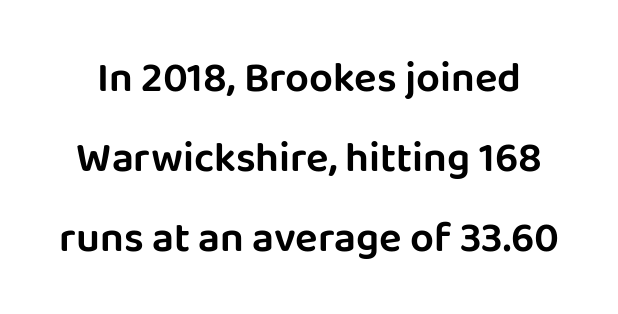
{"serif": "no", "italic": "no", "width": "normal", "stroke_contrast": "low", "x_height": "large", "monospaced": "no", "underline": "no", "line_spacing": "loose", "line_spacing_ratio": 1.9, "letter_spacing": "normal", "letter_spacing_em": 0.0, "glyph_px": 42}
